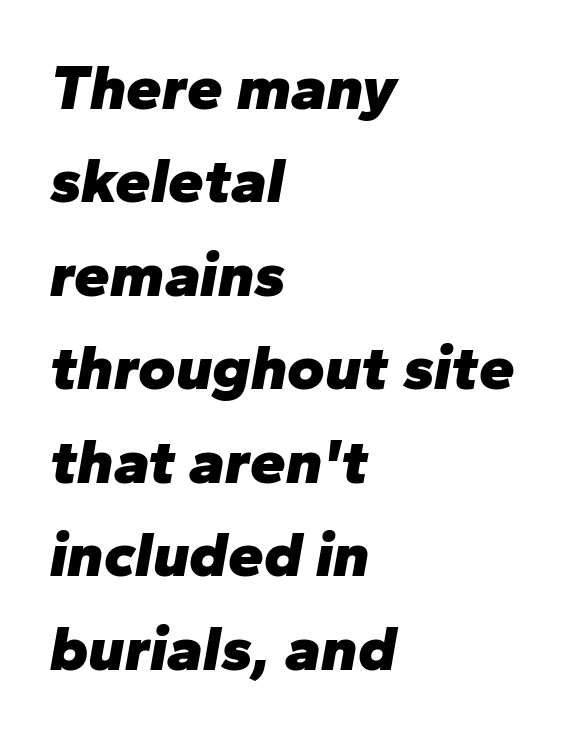
Compared with a centered layout, this one pins lines to the left instead. Inter-character spacing is left at the font's built-in metrics. Observe the lean: these are italic letterforms. A dark, heavy texture on the line: the type is bold. Successive baselines arrive at the customary interval. The space directly below the letters is spotless.
